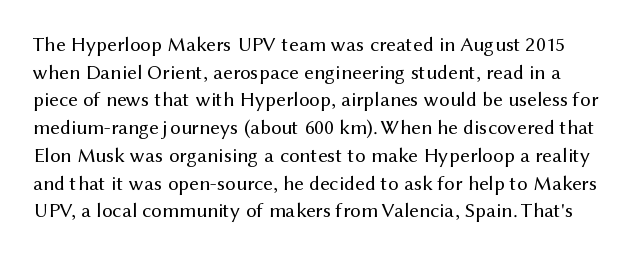
{"italic": "no", "bold": "no", "underline": "no", "line_spacing": "normal", "line_spacing_ratio": 1.32, "letter_spacing": "normal", "letter_spacing_em": 0.0, "glyph_px": 21}
